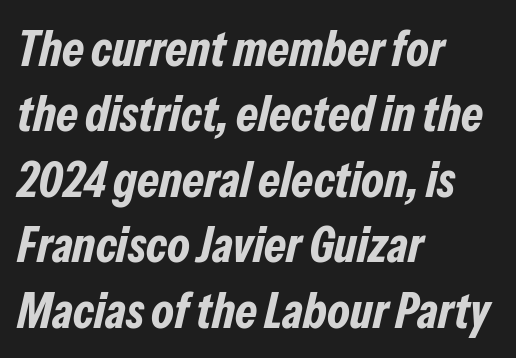
These lines are rendered in a variable-pitch font. Pretty heavy lettering here — definitely bold. Descender tails drop into unmarked territory. The passage shown has conventional tracking throughout. The setting favours the left margin, as ordinary paragraphs usually do. What's the leading like? Ordinary, nothing unusual.
